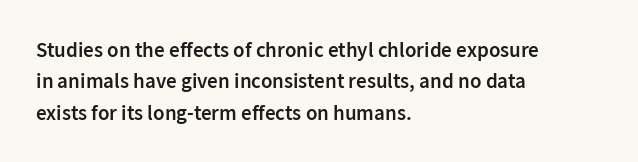
The glyphs have the mass of a demibold cut, below bold. The compositor pushed each line to the left boundary. The passage shown is not underscored anywhere. Caption: standard tracking, unaltered. Reading down the column, the eye jumps a familiar distance to each next line. The axis of the letterforms is exactly vertical.
